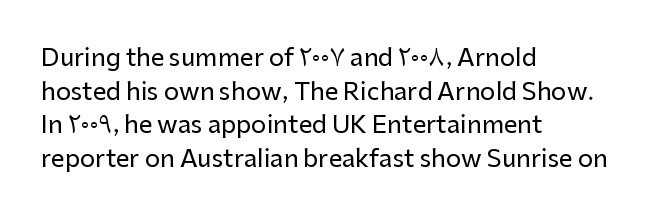
Q: Is the text italic (slanted)? A: No, it is upright.
Q: Is the text underlined? A: No.
Q: How is the paragraph aligned? A: Left-aligned.
Q: Is the spacing between letters normal or unusually wide? A: Normal.
Q: Is the spacing between lines tight, normal or loose? A: Normal.
